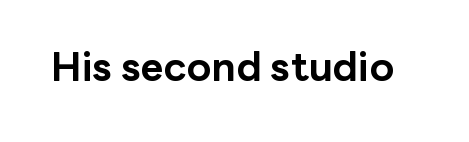
{"serif": "no", "italic": "no", "bold": "yes", "weight": "bold", "width": "normal", "stroke_contrast": "low", "x_height": "medium", "monospaced": "no", "underline": "no", "letter_spacing": "normal", "letter_spacing_em": 0.0, "glyph_px": 40}
